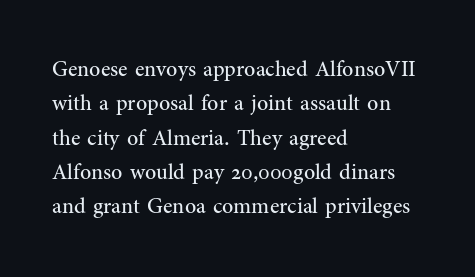
{"italic": "no", "bold": "no", "underline": "no", "align": "left", "line_spacing": "normal", "line_spacing_ratio": 1.56, "letter_spacing": "normal", "letter_spacing_em": 0.0, "glyph_px": 22}
